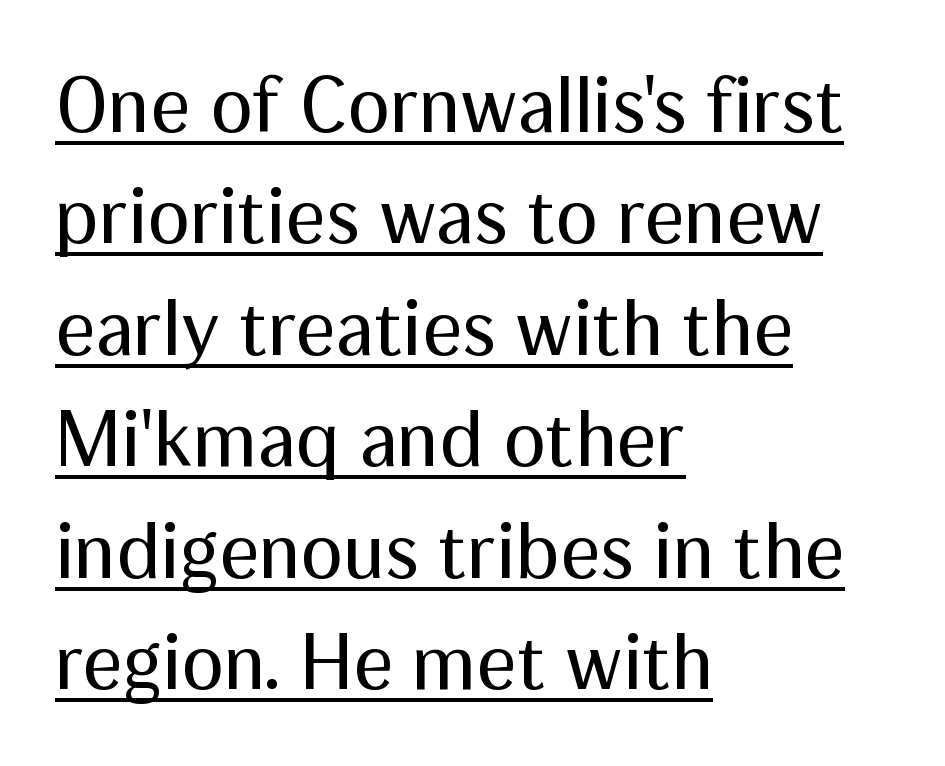
{"serif": "no", "italic": "no", "bold": "no", "weight": "regular", "width": "normal", "stroke_contrast": "medium", "x_height": "medium", "monospaced": "no", "underline": "yes", "align": "left", "line_spacing": "normal", "line_spacing_ratio": 1.41, "letter_spacing": "normal", "letter_spacing_em": 0.0, "glyph_px": 79}
